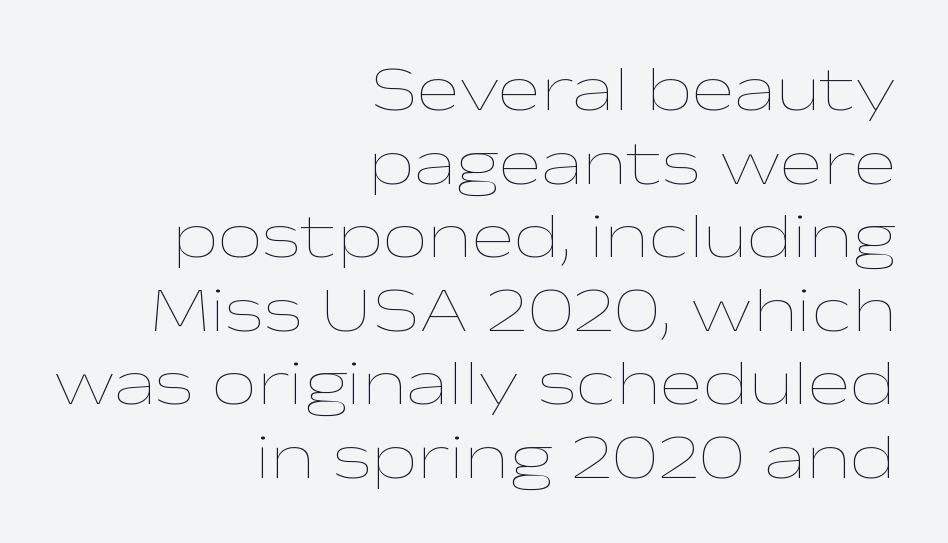
{"italic": "no", "bold": "no", "weight": "thin", "width": "wide", "stroke_contrast": "low", "x_height": "medium", "monospaced": "no", "underline": "no", "align": "right", "line_spacing": "tight", "line_spacing_ratio": 1.15, "letter_spacing": "normal", "letter_spacing_em": 0.0, "glyph_px": 64}
